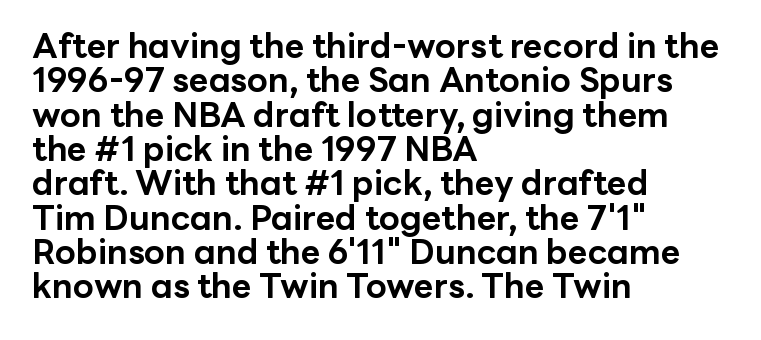
The image shows 34 px bold sans-serif type, upright; set left-aligned, tight line spacing (1.01x), normal letter spacing, not underlined; low stroke contrast and a medium x-height.
